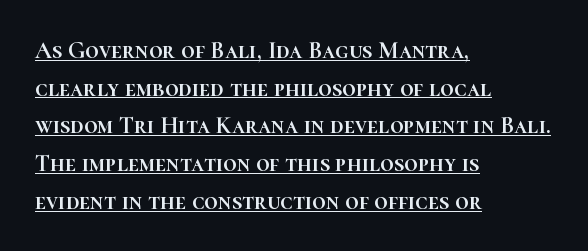
The image shows 24 px text type, upright; set left-aligned, normal line spacing (1.57x), normal letter spacing, underlined.
